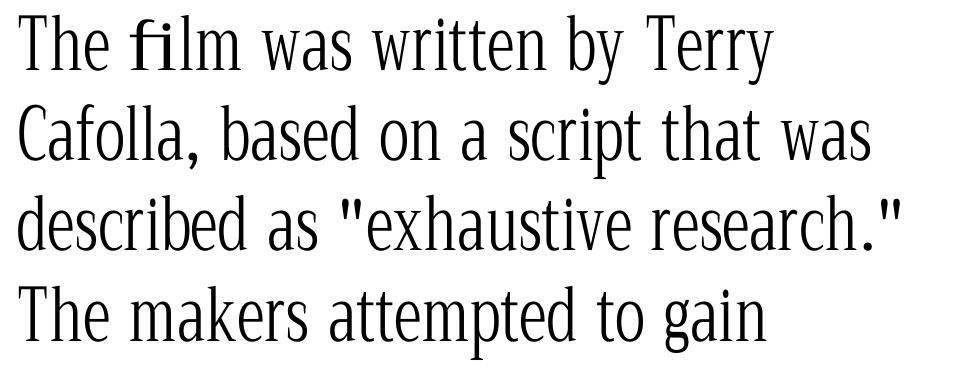
The rows are spaced the way most documents space them. You can tell from the footed stems that serif type was used. Words float on clear page, feet unadorned. Unbolded letterforms with no extra heft.
